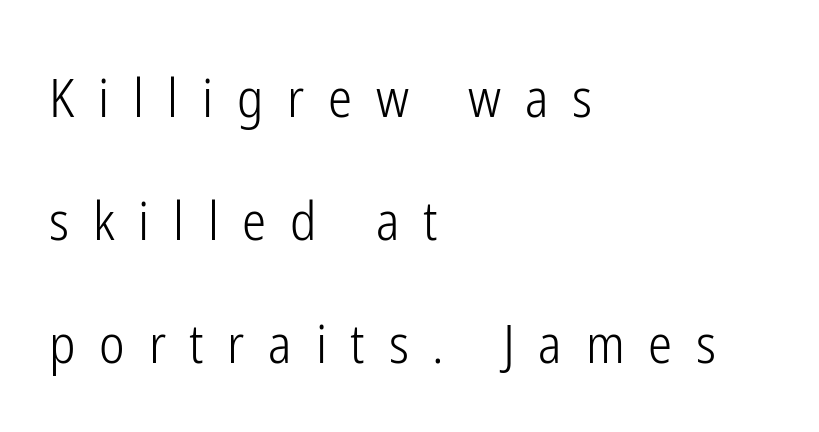
Q: Is the text bold? A: No.
Q: Is the text italic (slanted)? A: No, it is upright.
Q: Is the typeface a serif or a sans-serif typeface? A: Sans-serif.
Q: Is the text underlined? A: No.
Q: How is the paragraph aligned? A: Left-aligned.
Q: Is the spacing between letters normal or unusually wide? A: Unusually wide.
Q: Is the spacing between lines tight, normal or loose? A: Loose.
Q: Width (condensed, normal, or wide)? A: Condensed.
Q: Stroke contrast? A: Low.
Q: x-height? A: Medium.
Q: Monospaced? A: No.
